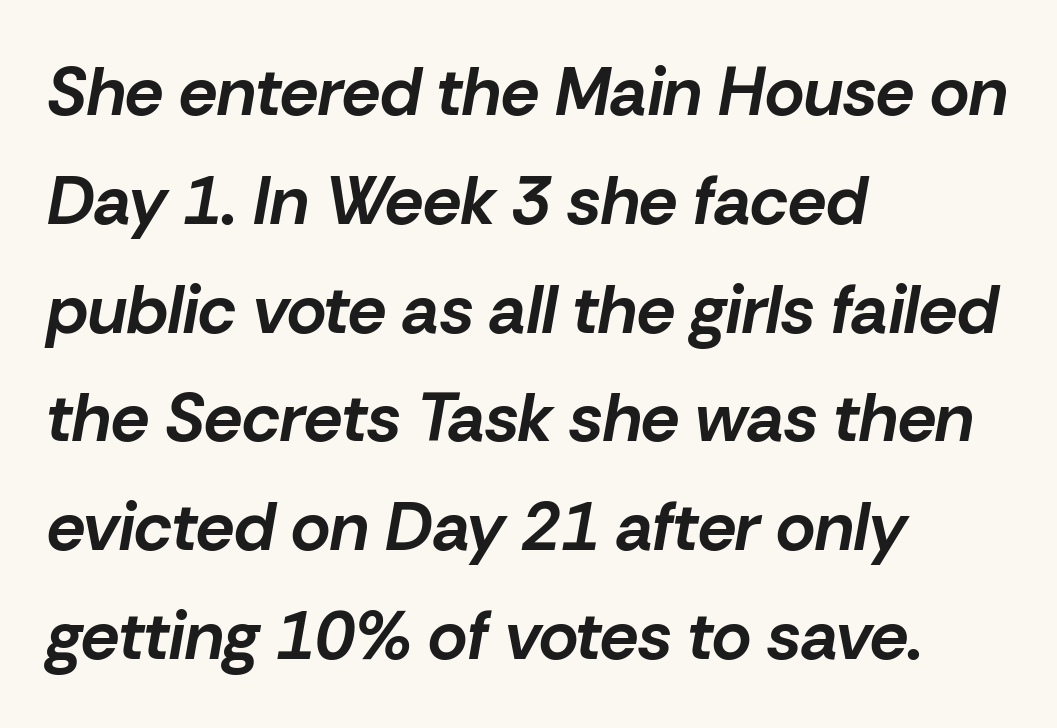
Q: Is the text bold? A: Yes.
Q: Is the text italic (slanted)? A: Yes, it leans right by about 10 degrees.
Q: Is the text underlined? A: No.
Q: How is the paragraph aligned? A: Left-aligned.
Q: Is the spacing between letters normal or unusually wide? A: Normal.
Q: Is the spacing between lines tight, normal or loose? A: Normal.
Q: Width (condensed, normal, or wide)? A: Normal.
Q: Stroke contrast? A: Low.
Q: x-height? A: Medium.
Q: Monospaced? A: No.
